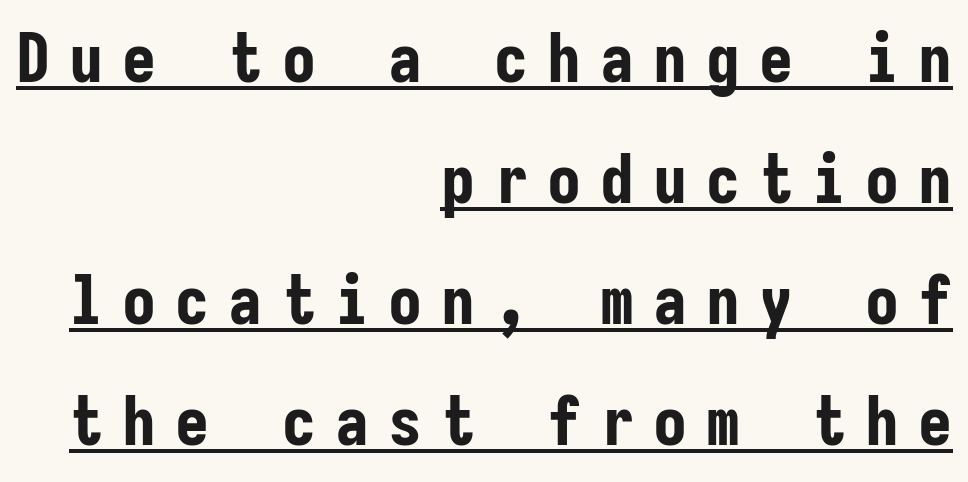
Compared with undecorated copy, this sample adds a rule below the words. Typeset ragged left — the right edge is the straight one. Think of a typewriter: that constant character pitch is what you see here. Upright lettering throughout. Heavy, bold letterforms. The face used here is rendered with a markedly widened letterfit.
